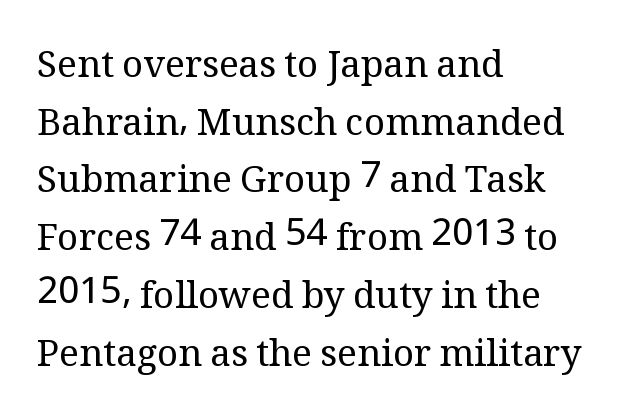
Letterform terminals end in serifs throughout the passage. Lines of text with bare space underneath. Alignment: flush left. This block has exactly the height ordinary leading produces. It's the straight-up-and-down kind of type. The passage shown is not bold in any degree.
